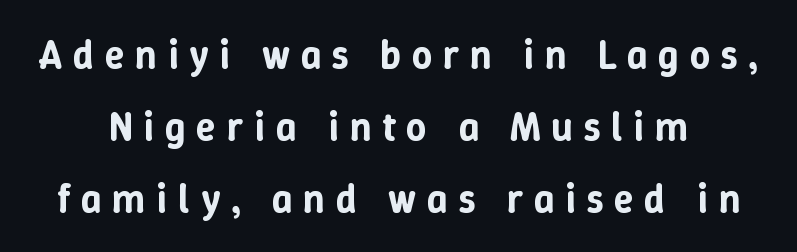
Tall strokes in this sample are plumb rather than angled. Loose tracking; the words dissolve into strings of separated letters. Spacing verdict: proportional, widths tailored to each character. A clean baseline with only descenders dipping below it.
